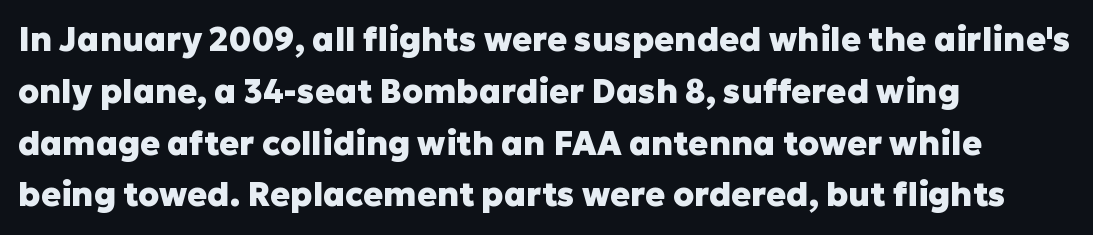
Q: Is the text bold? A: Yes.
Q: Is the text italic (slanted)? A: No, it is upright.
Q: Is the typeface a serif or a sans-serif typeface? A: Sans-serif.
Q: Is the text underlined? A: No.
Q: How is the paragraph aligned? A: Left-aligned.
Q: Is the spacing between letters normal or unusually wide? A: Normal.
Q: Is the spacing between lines tight, normal or loose? A: Normal.
Q: Width (condensed, normal, or wide)? A: Normal.
Q: Stroke contrast? A: Low.
Q: x-height? A: Medium.
Q: Monospaced? A: No.
